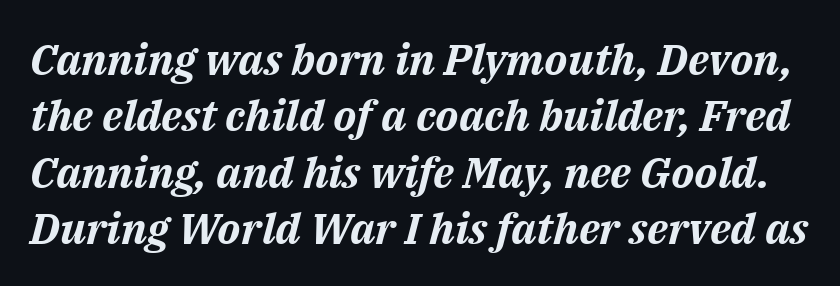
Q: Is the text bold? A: Yes.
Q: Is the text italic (slanted)? A: Yes, it leans right by about 14 degrees.
Q: Is the text underlined? A: No.
Q: Is the spacing between letters normal or unusually wide? A: Normal.
Q: Is the spacing between lines tight, normal or loose? A: Normal.
Q: Width (condensed, normal, or wide)? A: Normal.
Q: Stroke contrast? A: Medium.
Q: x-height? A: Medium.
Q: Monospaced? A: No.
